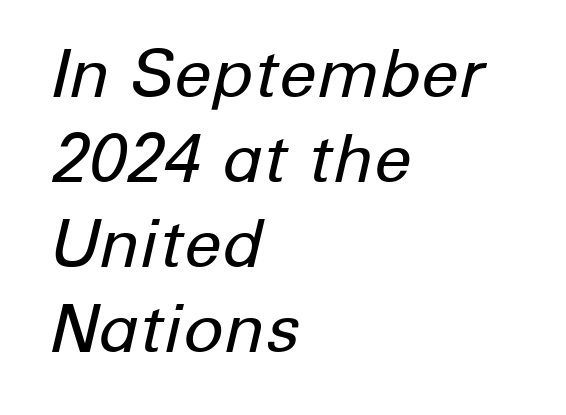
The image shows 67 px regular-weight type, italic (leaning right); set left-aligned, normal line spacing (1.27x), normal letter spacing, not underlined; low stroke contrast and a medium x-height.
